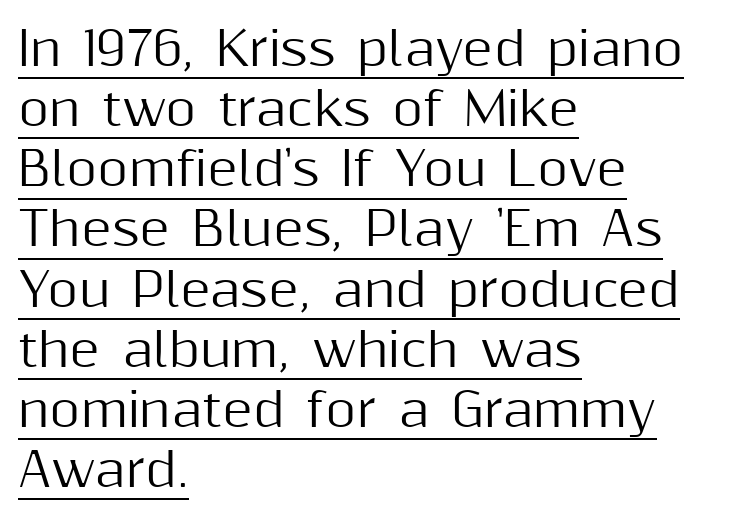
{"serif": "no", "italic": "no", "width": "normal", "stroke_contrast": "medium", "x_height": "medium", "monospaced": "no", "underline": "yes", "align": "left", "line_spacing": "normal", "line_spacing_ratio": 1.28, "letter_spacing": "normal", "letter_spacing_em": 0.0, "glyph_px": 47}
